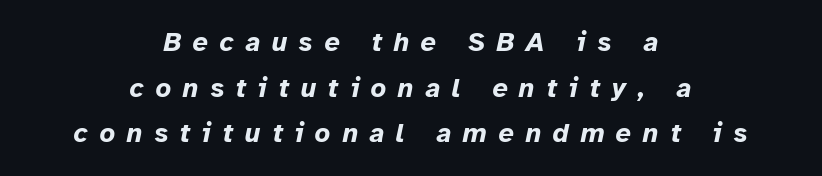
{"italic": "yes", "lean": "right", "slant_degrees": 12, "bold": "yes", "underline": "no", "align": "center", "line_spacing": "normal", "line_spacing_ratio": 1.69, "letter_spacing": "wide", "letter_spacing_em": 0.43, "glyph_px": 27}
